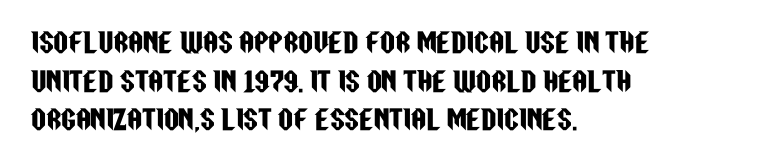
{"italic": "no", "underline": "no", "align": "left", "line_spacing": "normal", "line_spacing_ratio": 1.49, "letter_spacing": "normal", "letter_spacing_em": 0.0, "glyph_px": 26}
